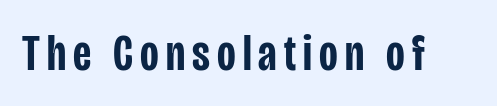
The image shows 51 px semibold, condensed sans-serif type, upright; set not underlined; low stroke contrast and a large x-height.
